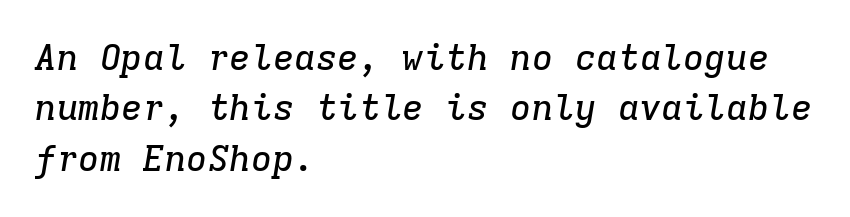
The image shows 36 px serif type, italic (leaning right), monospaced; set left-aligned, normal line spacing (1.4x), normal letter spacing, not underlined; low stroke contrast and a medium x-height.
